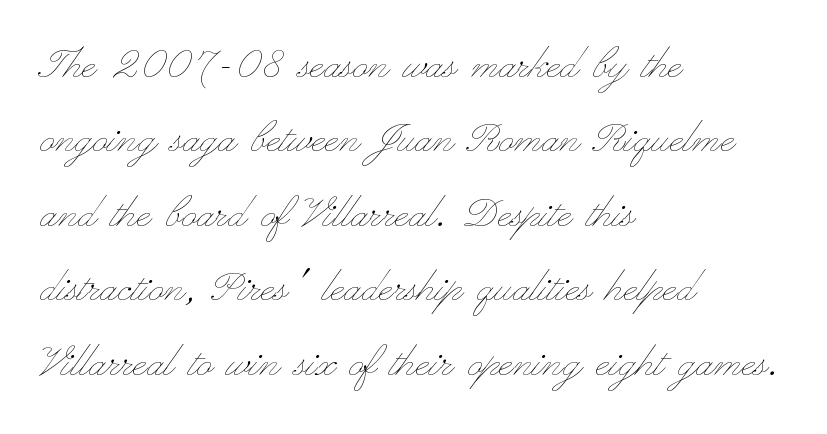
{"bold": "no", "weight": "thin", "width": "wide", "stroke_contrast": "low", "x_height": "small", "monospaced": "no", "underline": "no", "align": "left", "line_spacing": "normal", "line_spacing_ratio": 1.46, "letter_spacing": "normal", "letter_spacing_em": 0.0, "glyph_px": 51}
